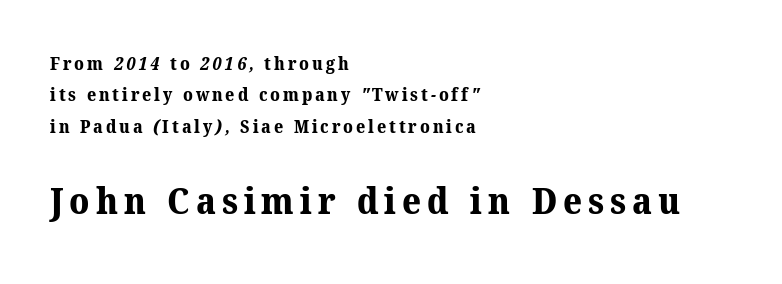
Q: Is the text bold? A: Yes.
Q: Is the typeface a serif or a sans-serif typeface? A: Serif.
Q: Is the text underlined? A: No.
Q: How is the paragraph aligned? A: Left-aligned.
Q: Which block of text is set in a larger size, the first (top) or the second (bottom)? A: The second (bottom) one.
Q: Width (condensed, normal, or wide)? A: Normal.
Q: Stroke contrast? A: Medium.
Q: x-height? A: Medium.
Q: Monospaced? A: No.
